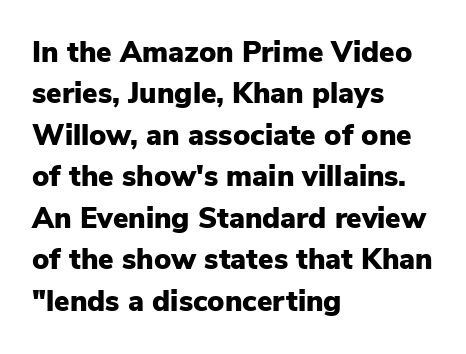
The image shows 29 px heavy sans-serif type, upright; set left-aligned, normal line spacing (1.43x), normal letter spacing, not underlined; low stroke contrast and a medium x-height.
